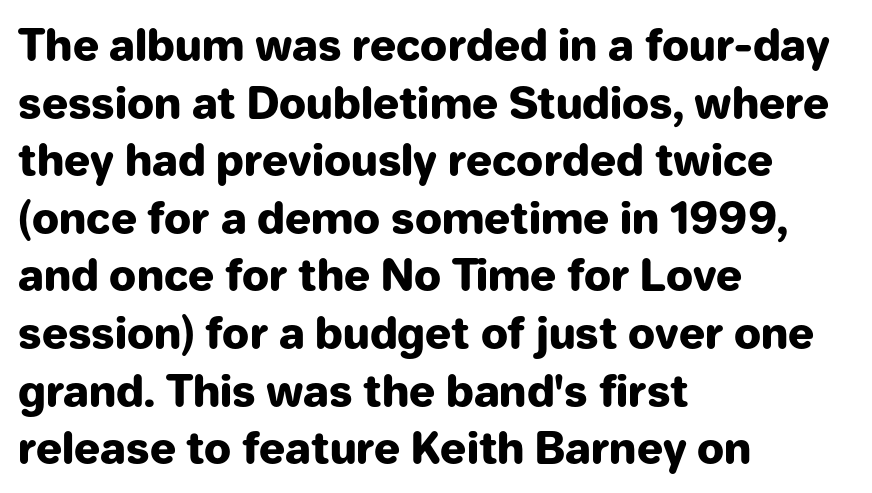
Q: Is the text bold? A: Yes.
Q: Is the text italic (slanted)? A: No, it is upright.
Q: Is the typeface a serif or a sans-serif typeface? A: Sans-serif.
Q: Is the text underlined? A: No.
Q: How is the paragraph aligned? A: Left-aligned.
Q: Is the spacing between letters normal or unusually wide? A: Normal.
Q: Is the spacing between lines tight, normal or loose? A: Normal.
Q: Width (condensed, normal, or wide)? A: Normal.
Q: Stroke contrast? A: Low.
Q: x-height? A: Medium.
Q: Monospaced? A: No.
